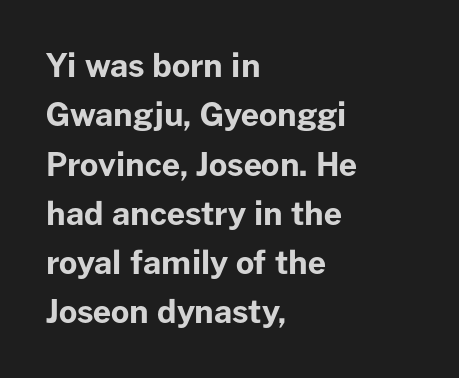
{"serif": "no", "italic": "no", "bold": "yes", "weight": "bold", "width": "normal", "stroke_contrast": "low", "x_height": "medium", "monospaced": "no", "underline": "no", "align": "left", "line_spacing": "normal", "line_spacing_ratio": 1.54, "letter_spacing": "normal", "letter_spacing_em": 0.0, "glyph_px": 32}
